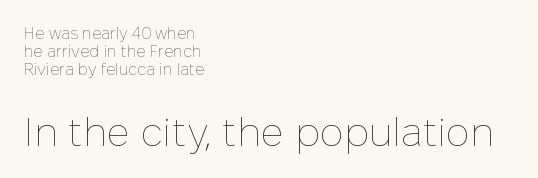
Here the designer chose a conventional face with non-uniform glyph widths. The font sits on the lighter half of the weight spectrum, regular included. Posture: straight, roman, zero tilt. Small over large — that's the arrangement of the two blocks here.
